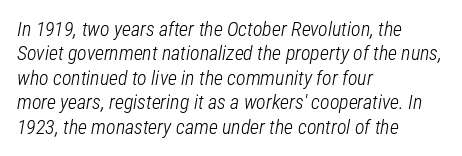
Q: Is the text bold? A: No.
Q: Is the text italic (slanted)? A: Yes, it leans right by about 12 degrees.
Q: Is the text underlined? A: No.
Q: How is the paragraph aligned? A: Left-aligned.
Q: Is the spacing between letters normal or unusually wide? A: Normal.
